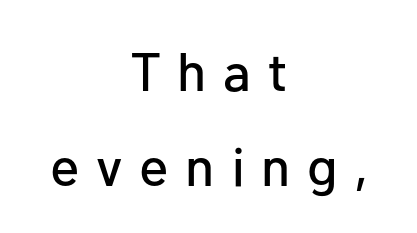
The image shows 54 px sans-serif type, upright; set centered, line spacing 1.76x, unusually wide letter spacing (+0.31 em), not underlined; low stroke contrast and a medium x-height.
